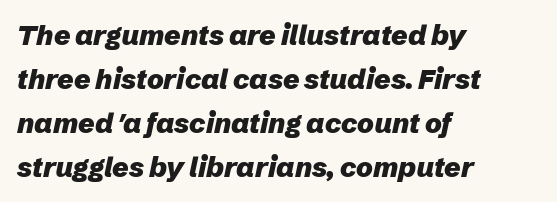
{"italic": "yes", "lean": "right", "slant_degrees": 12, "bold": "yes", "weight": "heavy", "width": "normal", "stroke_contrast": "low", "x_height": "medium", "monospaced": "no", "underline": "no", "align": "left", "line_spacing": "normal", "line_spacing_ratio": 1.57, "letter_spacing": "normal", "letter_spacing_em": 0.0, "glyph_px": 28}
